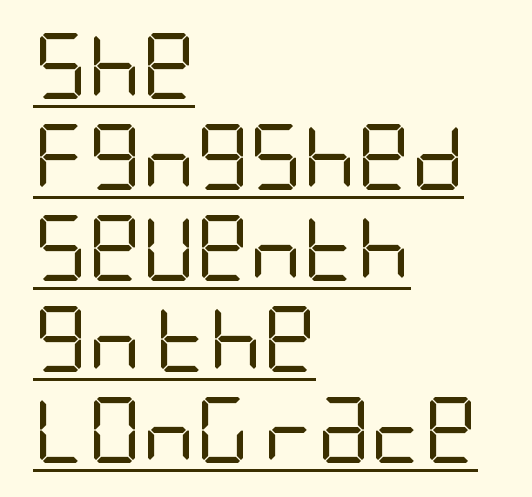
Q: Is the text bold? A: No.
Q: Is the text italic (slanted)? A: No, it is upright.
Q: Is the typeface a serif or a sans-serif typeface? A: Sans-serif.
Q: Is the text underlined? A: Yes.
Q: How is the paragraph aligned? A: Left-aligned.
Q: Is the spacing between letters normal or unusually wide? A: Normal.
Q: Is the spacing between lines tight, normal or loose? A: Normal.
Q: Width (condensed, normal, or wide)? A: Condensed.
Q: Stroke contrast? A: Low.
Q: x-height? A: Large.
